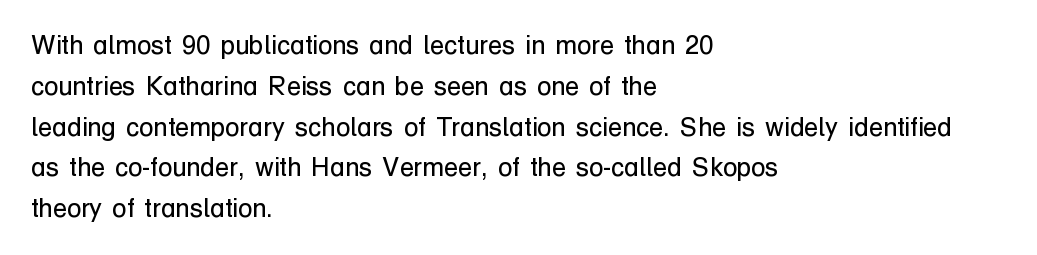
The gap between lines stays unmarked. No extra tracking has been applied to these lines. Does the leading feel generous? No, just average. Short and long lines alike share a common starting point at left.
